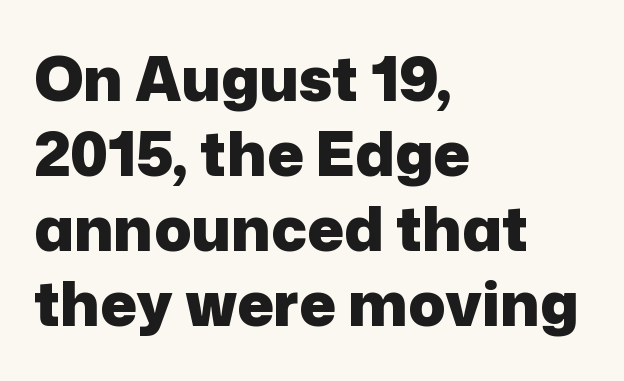
The image shows 61 px heavy sans-serif type, upright; set left-aligned, line spacing 1.23x, normal letter spacing, not underlined; low stroke contrast and a medium x-height.
